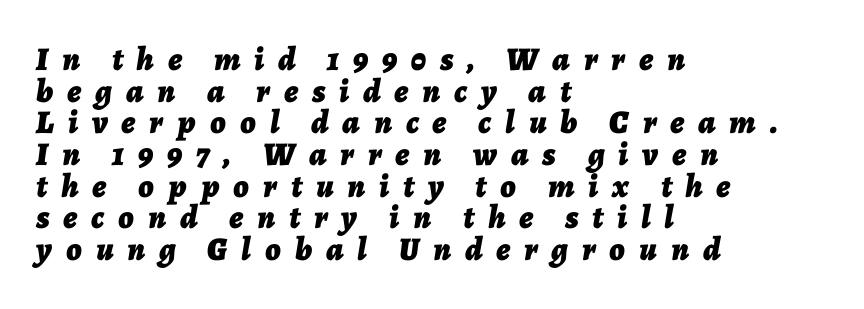
Character widths vary here, with narrow letters taking less room than wide ones. On the weight axis this lands at bold, roughly 700. A bare baseline throughout the passage. The glyphs look as if they've been sheared to an angle. Inter-character spacing is expanded well beyond the font's built-in metrics. The space between consecutive lines is stingy.
